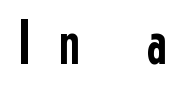
Q: Is the text italic (slanted)? A: No, it is upright.
Q: Is the typeface a serif or a sans-serif typeface? A: Sans-serif.
Q: Is the text underlined? A: No.
Q: Is the spacing between letters normal or unusually wide? A: Unusually wide.
Q: Width (condensed, normal, or wide)? A: Condensed.
Q: Stroke contrast? A: Low.
Q: x-height? A: Medium.
Q: Monospaced? A: No.
